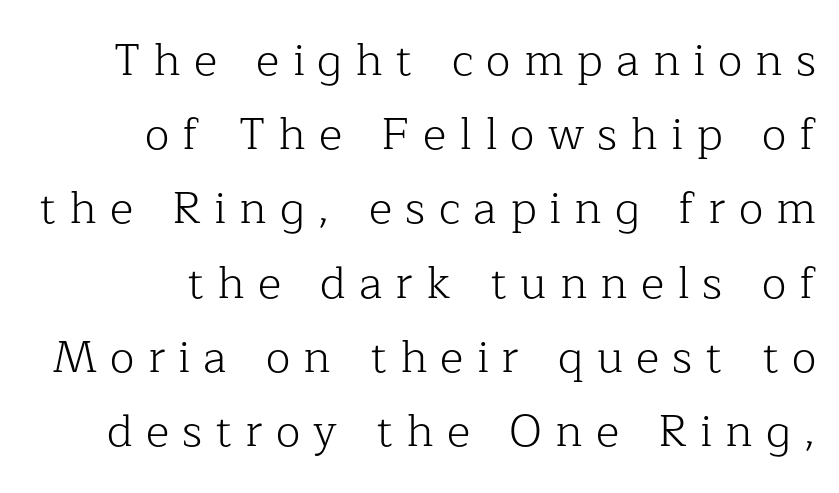
{"serif": "yes", "italic": "no", "bold": "no", "weight": "light", "width": "normal", "stroke_contrast": "low", "x_height": "medium", "monospaced": "no", "underline": "no", "align": "right", "line_spacing": "normal", "line_spacing_ratio": 1.65, "letter_spacing": "wide", "letter_spacing_em": 0.29, "glyph_px": 45}
